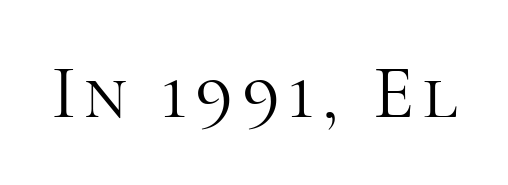
Note: serifs present on the glyphs. You could not count columns in this text — the font is proportionally spaced. Plain, unruled lines of type. The type sits square on the baseline with zero lean. Compared with a typical body face, this is equally light or lighter still.
